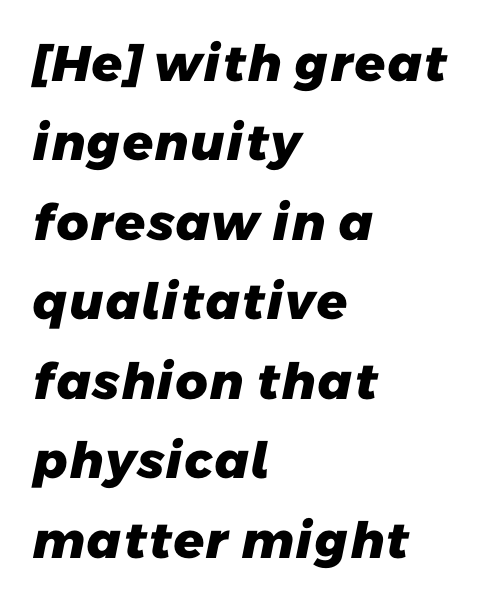
Successive baselines arrive at the customary interval. The rendering shows plain stroke endings on the letterforms — a sans-serif design. The setting favours the left margin, as ordinary paragraphs usually do. A full-strength bold gives these letters their thick strokes.
